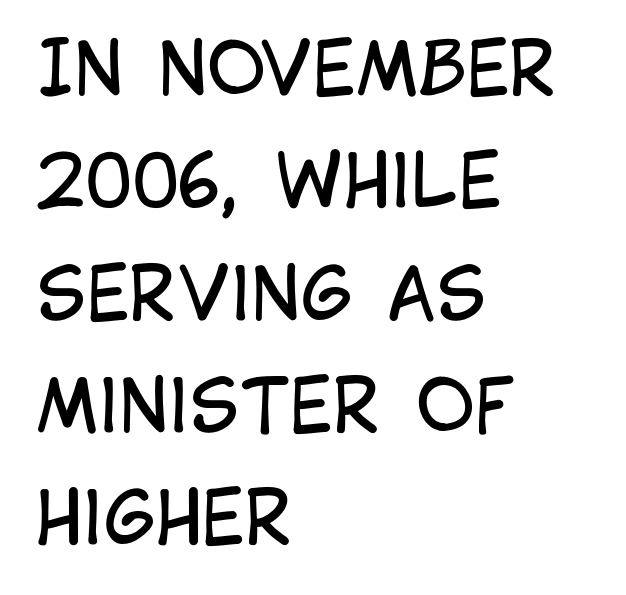
Here the designer chose a conventional face with non-uniform glyph widths. What's the leading like? Ordinary, nothing unusual. Weight class: somewhere from thin through regular. This is sans-serif lettering, the kind often seen on screens and signage. Rendered with straight, roman letterforms. The text block is weighted toward the left margin, trailing off unevenly rightward.
